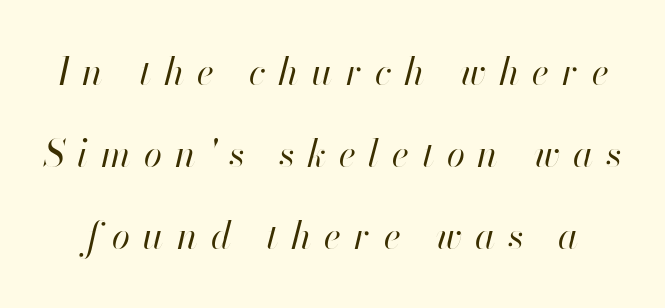
The image shows 37 px regular-weight type, italic (leaning right); set loose line spacing (2.22x), unusually wide letter spacing (+0.35 em), not underlined; high stroke contrast and a small x-height.
